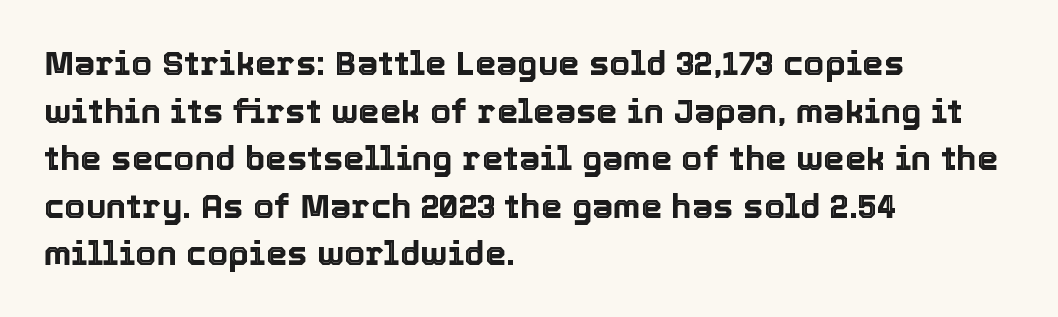
These lines stack with their left ends in a neat column. Regular leading. The passage shown is not underscored anywhere. The passage shown is typed in a proportional face where columns would drift. The specimen reads as upright at a glance.
